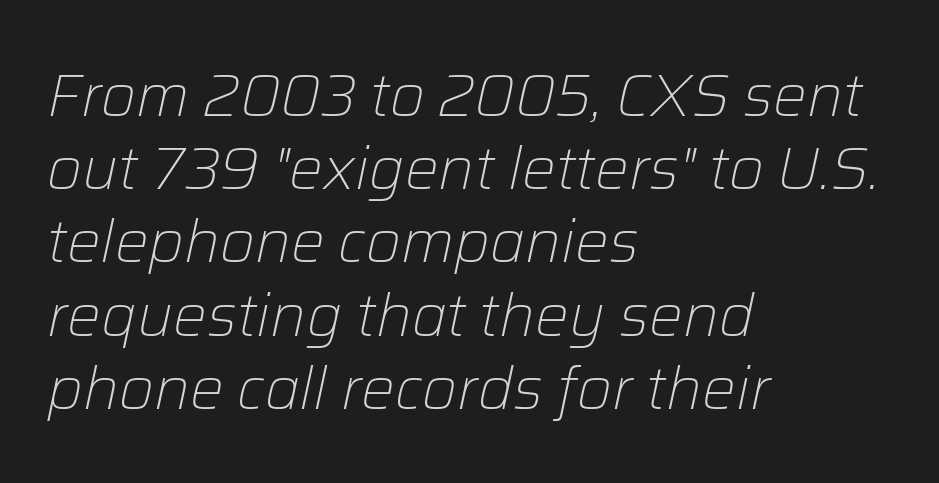
Q: Is the text bold? A: No.
Q: Is the text italic (slanted)? A: Yes, it leans right by about 12 degrees.
Q: Is the text underlined? A: No.
Q: How is the paragraph aligned? A: Left-aligned.
Q: Is the spacing between letters normal or unusually wide? A: Normal.
Q: Width (condensed, normal, or wide)? A: Normal.
Q: Stroke contrast? A: Low.
Q: x-height? A: Medium.
Q: Monospaced? A: No.
